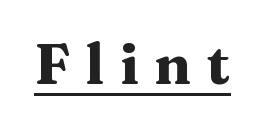
{"serif": "yes", "italic": "no", "bold": "yes", "weight": "heavy", "width": "wide", "stroke_contrast": "medium", "x_height": "medium", "monospaced": "no", "underline": "yes", "letter_spacing": "wide", "letter_spacing_em": 0.28, "glyph_px": 56}
